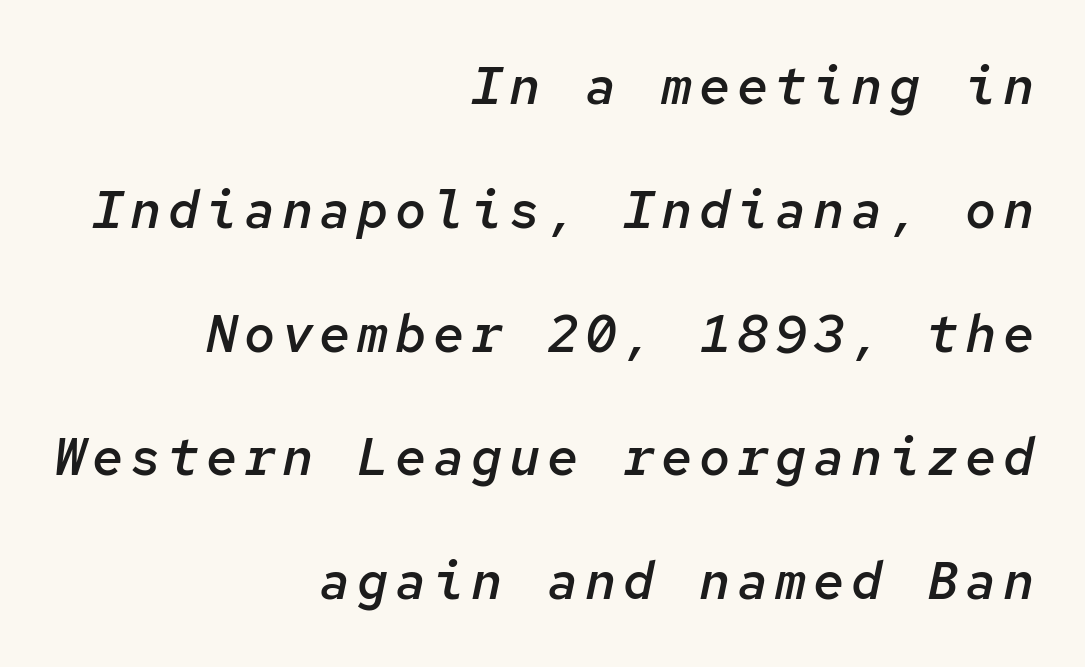
Q: Is the text bold? A: Semi-bold.
Q: Is the text italic (slanted)? A: Yes, it leans right by about 12 degrees.
Q: Is the text underlined? A: No.
Q: How is the paragraph aligned? A: Right-aligned.
Q: Is the spacing between lines tight, normal or loose? A: Loose.
Q: Width (condensed, normal, or wide)? A: Normal.
Q: Stroke contrast? A: Low.
Q: x-height? A: Medium.
Q: Monospaced? A: Yes.
